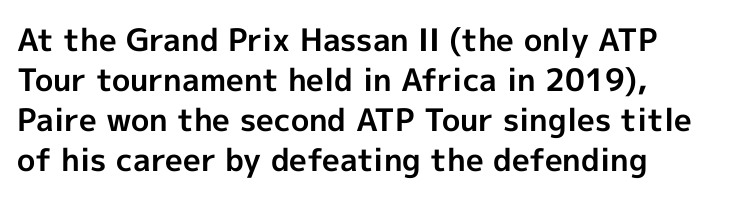
Q: Is the text bold? A: Yes.
Q: Is the text italic (slanted)? A: No, it is upright.
Q: Is the typeface a serif or a sans-serif typeface? A: Sans-serif.
Q: Is the text underlined? A: No.
Q: How is the paragraph aligned? A: Left-aligned.
Q: Is the spacing between letters normal or unusually wide? A: Normal.
Q: Is the spacing between lines tight, normal or loose? A: Normal.
Q: Width (condensed, normal, or wide)? A: Normal.
Q: x-height? A: Medium.
Q: Monospaced? A: No.
